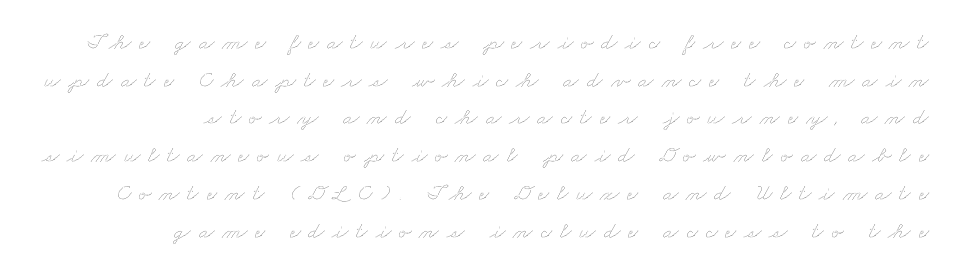
Horizontal bands of white between lines are of average thickness. The paragraph has a hard right edge and a soft left edge. A clean baseline with only descenders dipping below it. The strokes carry an ordinary text weight at most. Letter spacing: wide.
